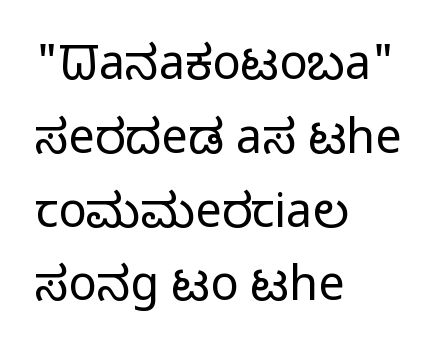
Q: Is the text bold? A: No.
Q: Is the text italic (slanted)? A: No, it is upright.
Q: Is the typeface a serif or a sans-serif typeface? A: Sans-serif.
Q: Is the text underlined? A: No.
Q: How is the paragraph aligned? A: Left-aligned.
Q: Is the spacing between letters normal or unusually wide? A: Normal.
Q: Is the spacing between lines tight, normal or loose? A: Normal.
Q: Width (condensed, normal, or wide)? A: Condensed.
Q: Stroke contrast? A: Low.
Q: x-height? A: Large.
Q: Monospaced? A: No.
